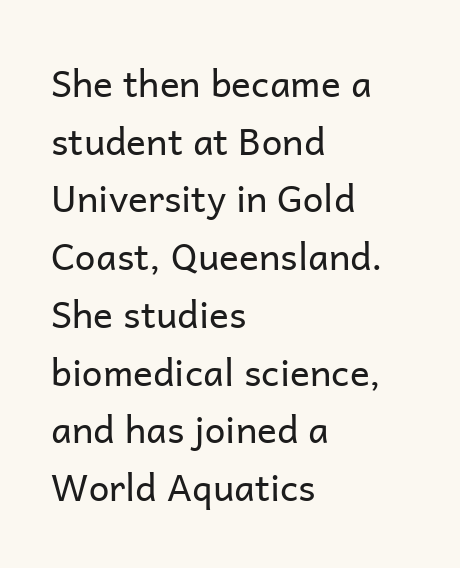
Q: Is the text bold? A: No.
Q: Is the text italic (slanted)? A: No, it is upright.
Q: Is the typeface a serif or a sans-serif typeface? A: Sans-serif.
Q: Is the text underlined? A: No.
Q: How is the paragraph aligned? A: Left-aligned.
Q: Is the spacing between letters normal or unusually wide? A: Normal.
Q: Is the spacing between lines tight, normal or loose? A: Normal.
Q: Width (condensed, normal, or wide)? A: Normal.
Q: Stroke contrast? A: Low.
Q: x-height? A: Medium.
Q: Monospaced? A: No.
